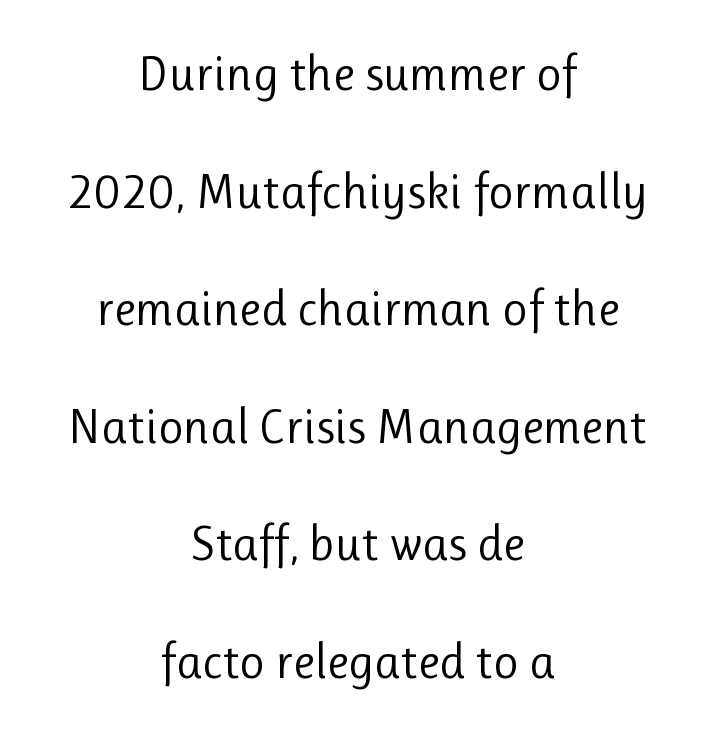
These lines are composed in type without serifs. Do the characters align in a grid? No, the font is proportional. Descenders hang freely into open space. Vertical spacing — loose. The letterforms sit shoulder to shoulder at normal distance.
